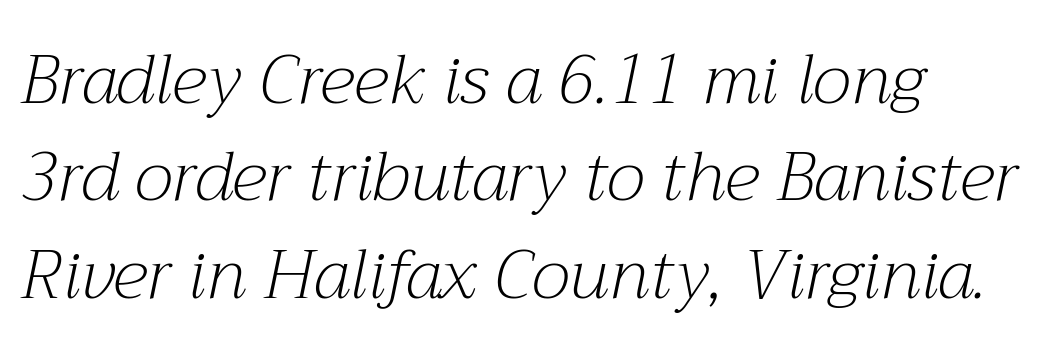
Q: Is the text bold? A: No.
Q: Is the text italic (slanted)? A: Yes, it leans right by about 12 degrees.
Q: Is the typeface a serif or a sans-serif typeface? A: Serif.
Q: Is the text underlined? A: No.
Q: Is the spacing between letters normal or unusually wide? A: Normal.
Q: Is the spacing between lines tight, normal or loose? A: Normal.
Q: Width (condensed, normal, or wide)? A: Normal.
Q: Stroke contrast? A: Medium.
Q: x-height? A: Medium.
Q: Monospaced? A: No.
